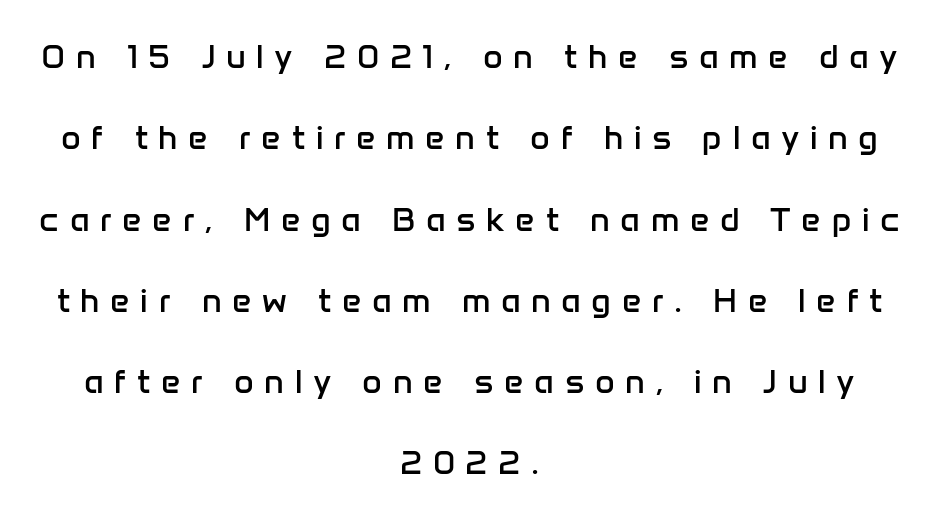
Q: Is the text bold? A: No.
Q: Is the text italic (slanted)? A: No, it is upright.
Q: Is the typeface a serif or a sans-serif typeface? A: Sans-serif.
Q: Is the text underlined? A: No.
Q: How is the paragraph aligned? A: Centered.
Q: Is the spacing between letters normal or unusually wide? A: Unusually wide.
Q: Is the spacing between lines tight, normal or loose? A: Loose.
Q: Width (condensed, normal, or wide)? A: Normal.
Q: Stroke contrast? A: Low.
Q: x-height? A: Medium.
Q: Monospaced? A: No.
